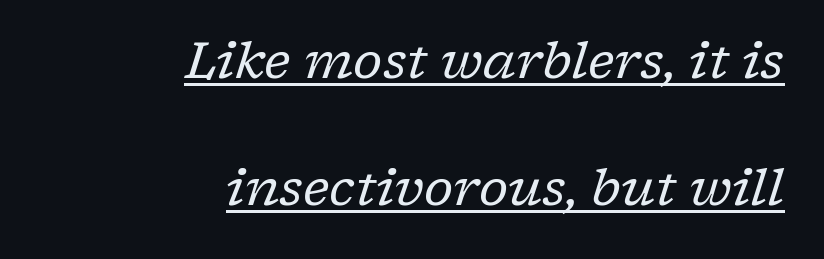
Q: Is the text bold? A: No.
Q: Is the text italic (slanted)? A: Yes, it leans right by about 17 degrees.
Q: Is the typeface a serif or a sans-serif typeface? A: Serif.
Q: Is the text underlined? A: Yes.
Q: How is the paragraph aligned? A: Right-aligned.
Q: Is the spacing between letters normal or unusually wide? A: Normal.
Q: Is the spacing between lines tight, normal or loose? A: Loose.
Q: Width (condensed, normal, or wide)? A: Normal.
Q: Stroke contrast? A: Low.
Q: x-height? A: Medium.
Q: Monospaced? A: No.
